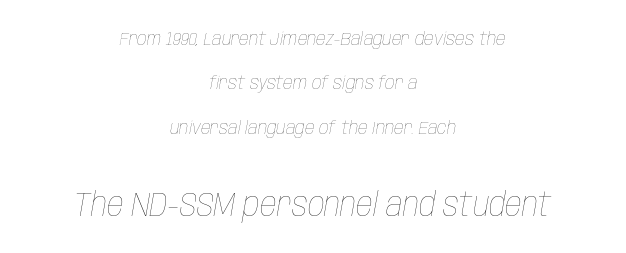
{"italic": "yes", "lean": "right", "slant_degrees": 10, "bold": "no", "weight": "thin", "width": "condensed", "stroke_contrast": "low", "x_height": "large", "monospaced": "no", "underline": "no", "align": "center", "line_spacing": "loose", "line_spacing_ratio": 2.34, "letter_spacing": "normal", "letter_spacing_em": 0.0, "larger_block": "second", "size_ratio": 1.74, "glyph_px": 33}
